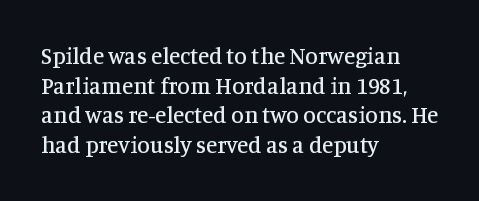
{"italic": "no", "underline": "no", "align": "left", "line_spacing": "normal", "line_spacing_ratio": 1.29, "letter_spacing": "normal", "letter_spacing_em": 0.0, "glyph_px": 23}
